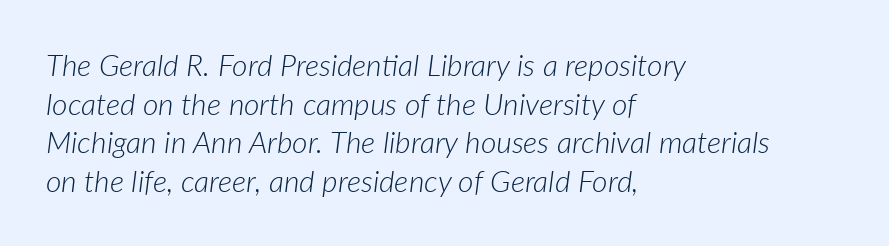
The image shows 30 px light type, italic (leaning right); set left-aligned, normal line spacing (1.29x), normal letter spacing, not underlined; low stroke contrast and a medium x-height.
